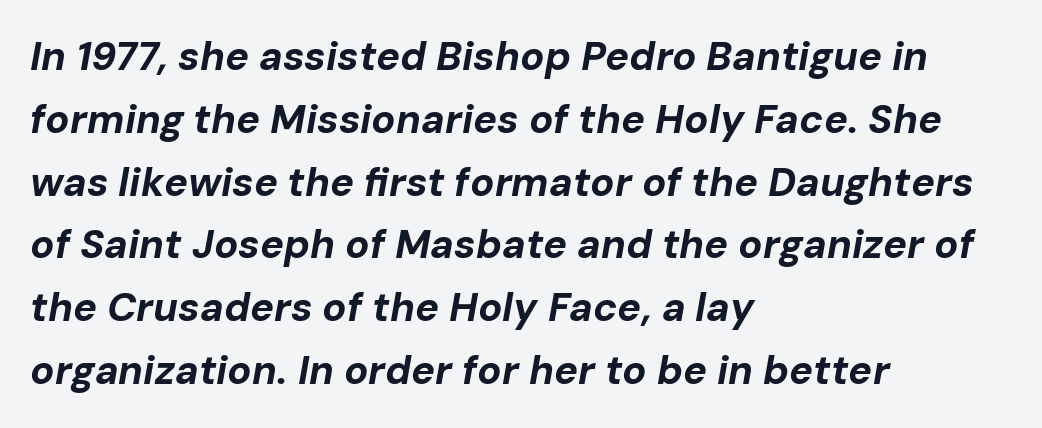
The passage shown stacks its lines at a standard gap. The rendering uses natural spacing where letterforms have individual widths. The space directly below the letters is spotless. The face used here has the dense, thick strokes of a bold. You can tell it's italic because the verticals aren't actually vertical.
